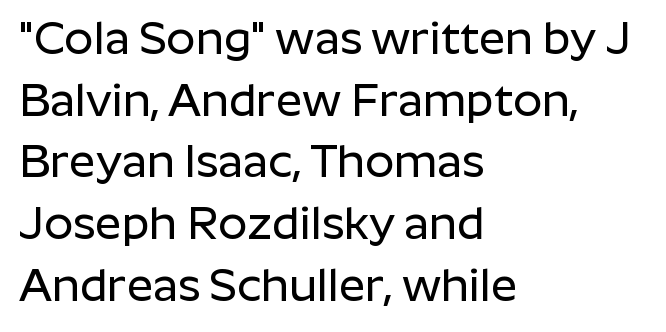
Q: Is the text italic (slanted)? A: No, it is upright.
Q: Is the typeface a serif or a sans-serif typeface? A: Sans-serif.
Q: Is the text underlined? A: No.
Q: How is the paragraph aligned? A: Left-aligned.
Q: Is the spacing between letters normal or unusually wide? A: Normal.
Q: Is the spacing between lines tight, normal or loose? A: Normal.
Q: Width (condensed, normal, or wide)? A: Normal.
Q: Stroke contrast? A: Low.
Q: x-height? A: Medium.
Q: Monospaced? A: No.
